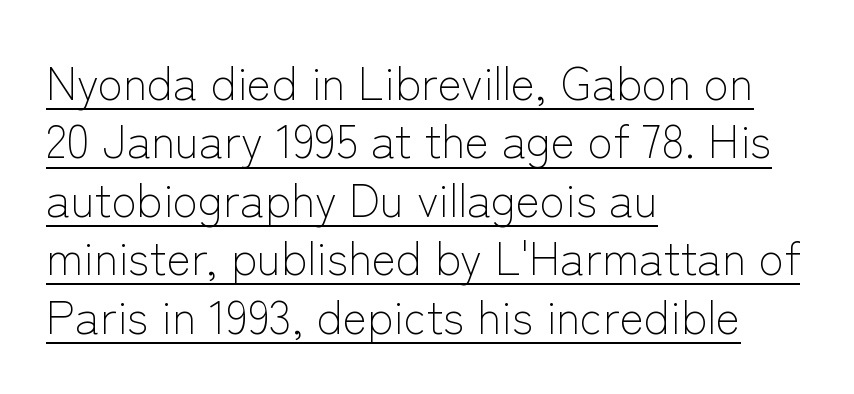
Q: Is the text bold? A: No.
Q: Is the text italic (slanted)? A: No, it is upright.
Q: Is the typeface a serif or a sans-serif typeface? A: Sans-serif.
Q: Is the text underlined? A: Yes.
Q: How is the paragraph aligned? A: Left-aligned.
Q: Is the spacing between letters normal or unusually wide? A: Normal.
Q: Is the spacing between lines tight, normal or loose? A: Normal.
Q: Width (condensed, normal, or wide)? A: Normal.
Q: Stroke contrast? A: Low.
Q: x-height? A: Medium.
Q: Monospaced? A: No.
